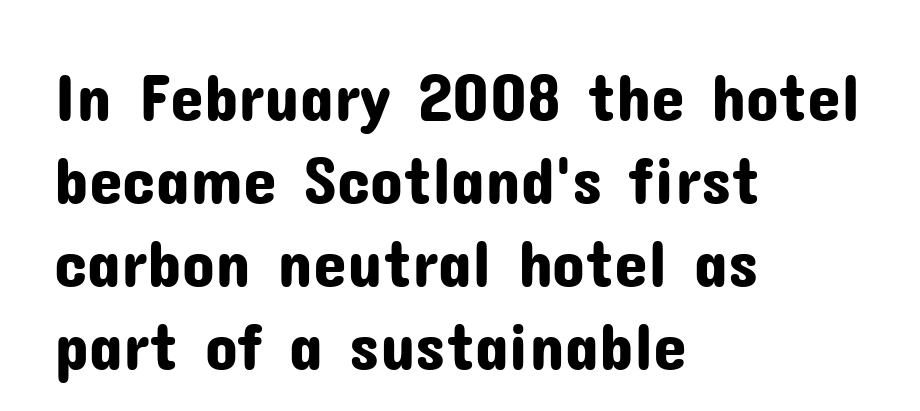
Letter spacing: default. Unlike a traditional serif, this face leaves its strokes unadorned. Tall strokes in this sample are plumb rather than angled. The passage shown is not underscored anywhere.
